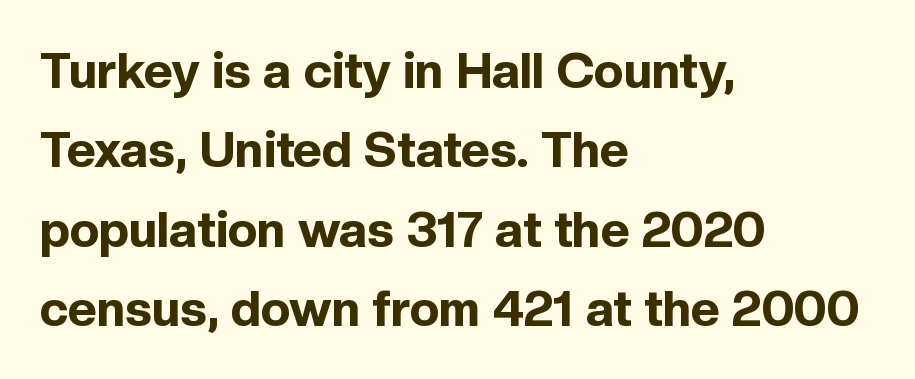
The image shows 50 px bold sans-serif type, upright; set left-aligned, normal line spacing (1.59x), normal letter spacing, not underlined; a medium x-height.
